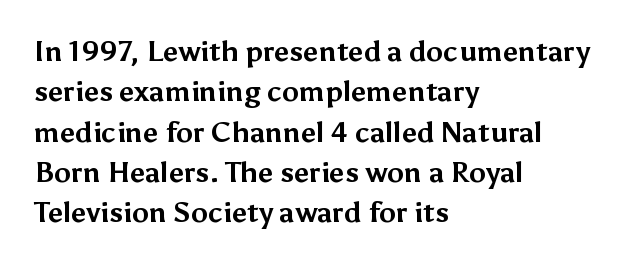
Q: Is the text bold? A: Yes.
Q: Is the text italic (slanted)? A: No, it is upright.
Q: Is the typeface a serif or a sans-serif typeface? A: Sans-serif.
Q: Is the text underlined? A: No.
Q: How is the paragraph aligned? A: Left-aligned.
Q: Is the spacing between letters normal or unusually wide? A: Normal.
Q: Is the spacing between lines tight, normal or loose? A: Normal.
Q: Width (condensed, normal, or wide)? A: Normal.
Q: Stroke contrast? A: Medium.
Q: x-height? A: Medium.
Q: Monospaced? A: No.
